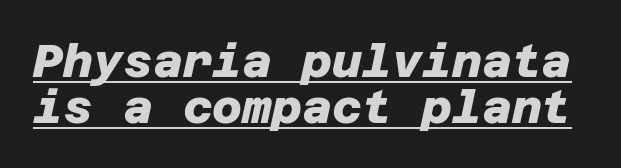
The image shows 46 px heavy sans-serif type; set tight line spacing (1.01x), normal letter spacing, underlined; low stroke contrast and a large x-height.
